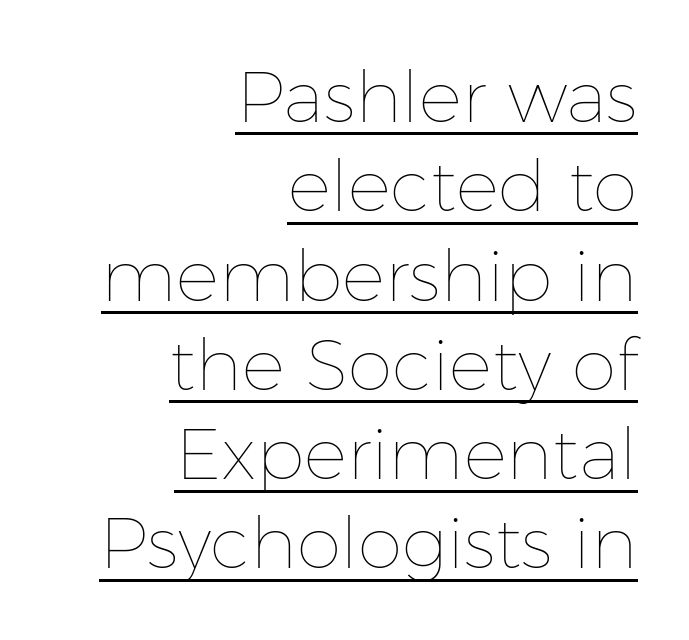
{"italic": "no", "bold": "no", "weight": "thin", "width": "normal", "stroke_contrast": "low", "x_height": "medium", "monospaced": "no", "underline": "yes", "align": "right", "line_spacing_ratio": 1.24, "letter_spacing": "normal", "letter_spacing_em": 0.0, "glyph_px": 72}
